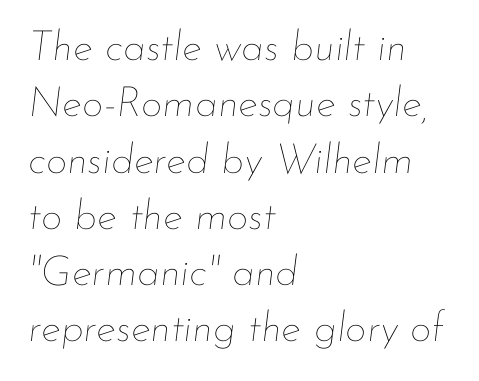
The image shows 42 px thin type, italic (leaning right); set left-aligned, normal line spacing (1.34x), normal letter spacing, not underlined; low stroke contrast and a small x-height.
